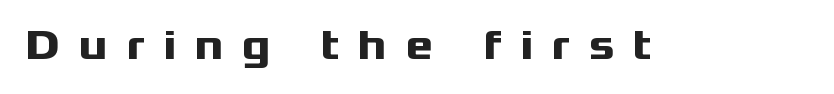
The image shows 43 px heavy, wide sans-serif type, upright; set unusually wide letter spacing (+0.42 em), not underlined; medium stroke contrast and a medium x-height.
